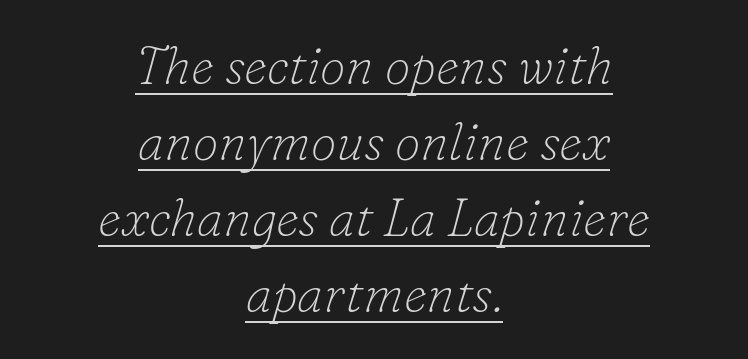
The image shows 52 px thin serif type, italic (leaning right); set centered, normal line spacing (1.46x), normal letter spacing, underlined; low stroke contrast and a small x-height.
